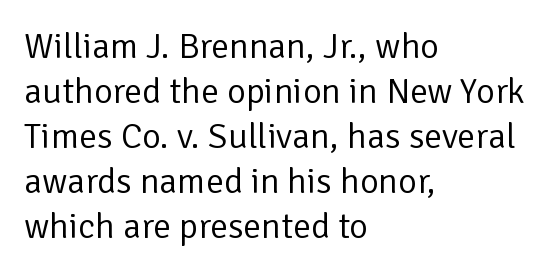
{"serif": "no", "italic": "no", "bold": "no", "weight": "regular", "width": "normal", "stroke_contrast": "low", "x_height": "medium", "monospaced": "no", "underline": "no", "align": "left", "line_spacing": "normal", "line_spacing_ratio": 1.25, "letter_spacing": "normal", "letter_spacing_em": 0.0, "glyph_px": 36}
